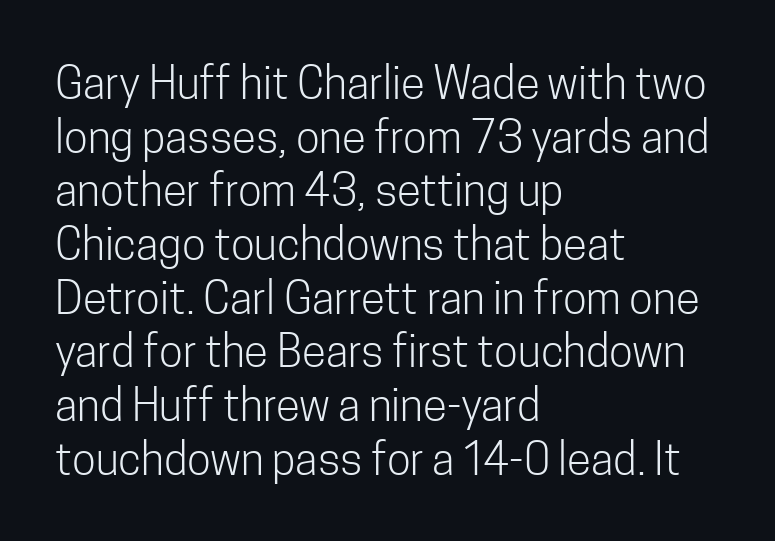
{"serif": "no", "italic": "no", "bold": "no", "weight": "light", "width": "condensed", "stroke_contrast": "low", "x_height": "medium", "monospaced": "no", "underline": "no", "align": "left", "line_spacing_ratio": 1.22, "letter_spacing": "normal", "letter_spacing_em": 0.0, "glyph_px": 44}
